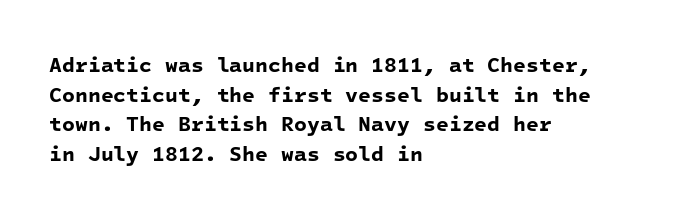
The image shows 21 px bold type; set left-aligned, normal line spacing (1.41x), normal letter spacing, not underlined.
